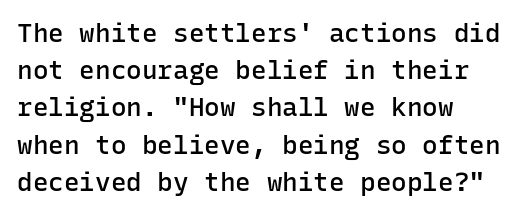
{"italic": "no", "bold": "semi", "underline": "no", "line_spacing": "normal", "line_spacing_ratio": 1.43, "letter_spacing": "normal", "letter_spacing_em": 0.0, "glyph_px": 26}
